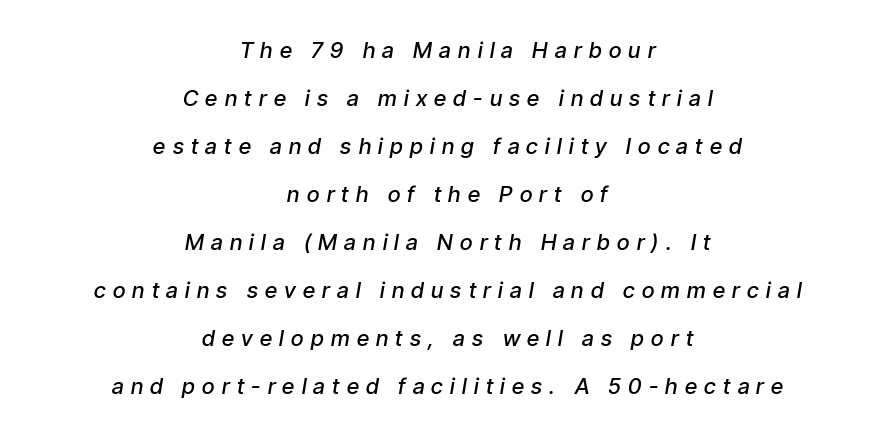
Q: Is the text bold? A: Semi-bold.
Q: Is the text italic (slanted)? A: Yes, it leans right by about 9 degrees.
Q: Is the text underlined? A: No.
Q: How is the paragraph aligned? A: Centered.
Q: Is the spacing between letters normal or unusually wide? A: Unusually wide.
Q: Is the spacing between lines tight, normal or loose? A: Loose.
